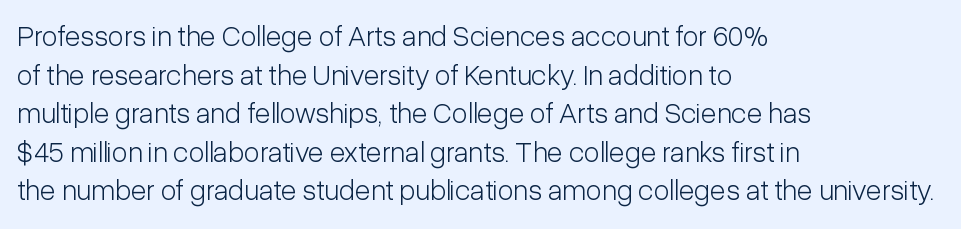
{"serif": "no", "italic": "no", "bold": "no", "weight": "light", "width": "condensed", "stroke_contrast": "low", "x_height": "medium", "monospaced": "no", "underline": "no", "align": "left", "line_spacing": "normal", "line_spacing_ratio": 1.33, "letter_spacing": "normal", "letter_spacing_em": 0.0, "glyph_px": 29}
